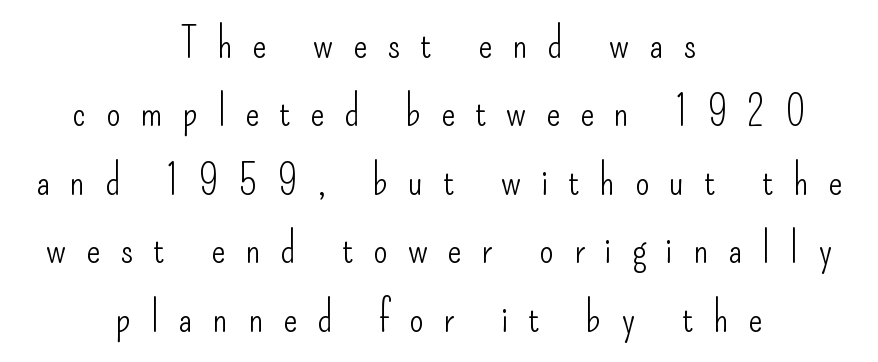
The image shows 42 px light, condensed sans-serif type, upright; set centered, normal line spacing (1.63x), unusually wide letter spacing (+0.47 em), not underlined; low stroke contrast and a small x-height.
